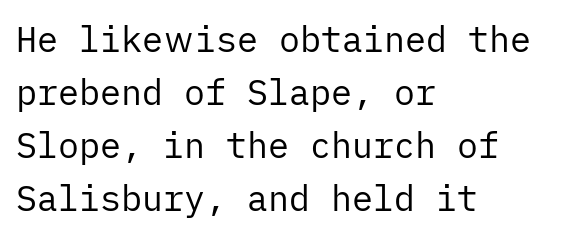
Grotesque or geometric, the face here clearly has no serifs. Where is the straight margin? On the left. How are the letters spaced? Ordinarily, with no added tracking. Letters have the restrained weight of plain body copy at most. Ascenders rise straight up at ninety degrees.
